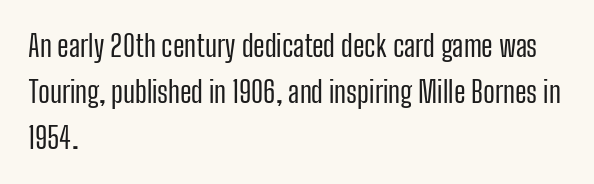
The image shows 29 px regular-weight, condensed sans-serif type, upright; set left-aligned, normal line spacing (1.58x), normal letter spacing, not underlined; low stroke contrast and a medium x-height.
